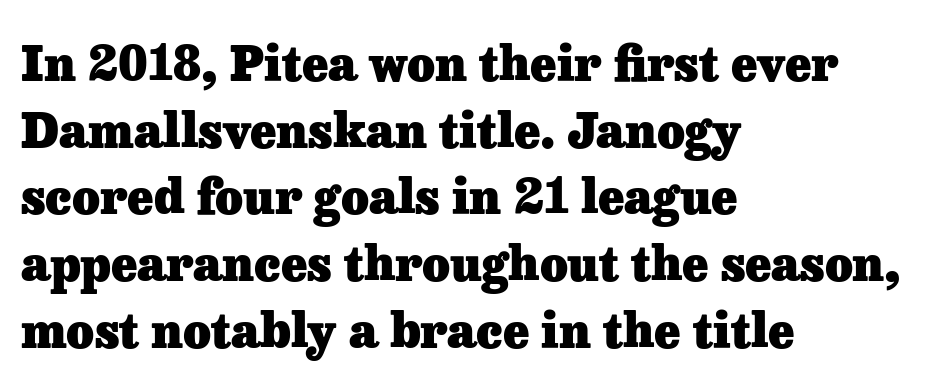
The image shows 48 px heavy serif type, upright; set left-aligned, normal line spacing (1.39x), normal letter spacing, not underlined; low stroke contrast and a medium x-height.
